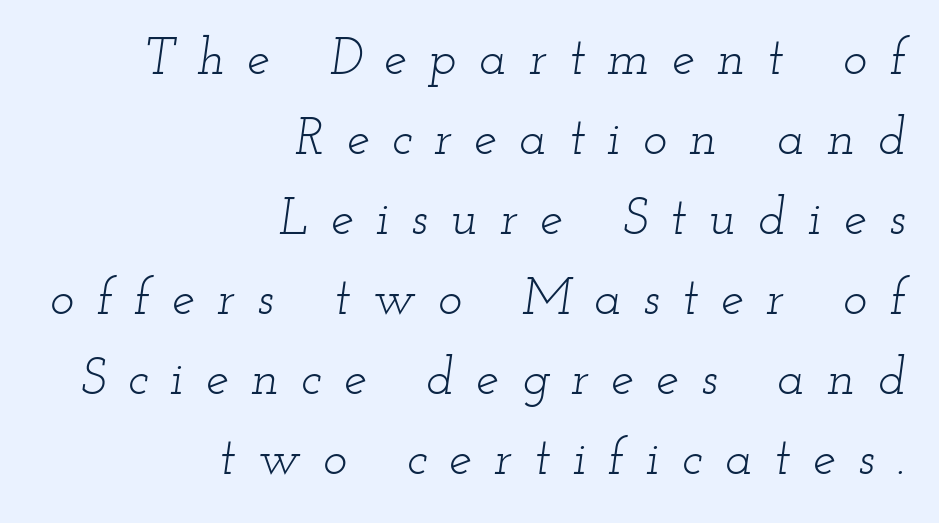
{"serif": "yes", "italic": "yes", "lean": "right", "slant_degrees": 12, "bold": "no", "weight": "light", "width": "wide", "stroke_contrast": "low", "x_height": "small", "monospaced": "no", "underline": "no", "align": "right", "line_spacing": "normal", "line_spacing_ratio": 1.57, "letter_spacing": "wide", "letter_spacing_em": 0.44, "glyph_px": 51}
